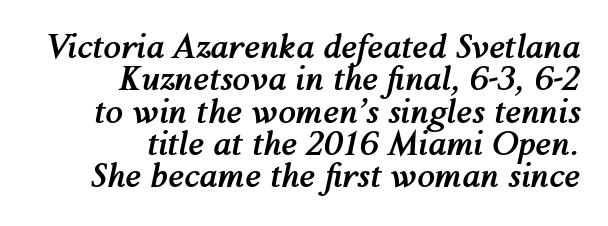
{"italic": "yes", "lean": "right", "slant_degrees": 12, "bold": "yes", "weight": "semibold", "width": "normal", "stroke_contrast": "medium", "x_height": "medium", "monospaced": "no", "underline": "no", "align": "right", "line_spacing": "tight", "line_spacing_ratio": 1.01, "letter_spacing": "normal", "letter_spacing_em": 0.0, "glyph_px": 32}
